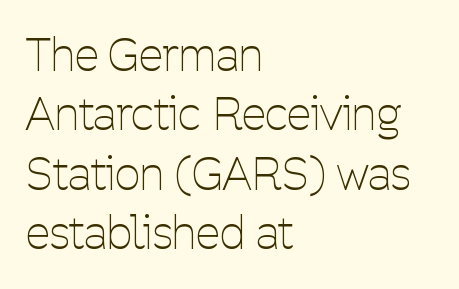
Q: Is the text bold? A: No.
Q: Is the text italic (slanted)? A: No, it is upright.
Q: Is the typeface a serif or a sans-serif typeface? A: Sans-serif.
Q: Is the text underlined? A: No.
Q: How is the paragraph aligned? A: Left-aligned.
Q: Is the spacing between letters normal or unusually wide? A: Normal.
Q: Is the spacing between lines tight, normal or loose? A: Normal.
Q: Width (condensed, normal, or wide)? A: Condensed.
Q: Stroke contrast? A: Low.
Q: x-height? A: Medium.
Q: Monospaced? A: No.
